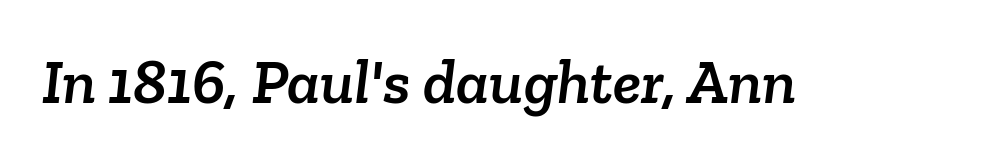
You could not count columns in this text — the font is proportionally spaced. Bare-footed words on every line. Does extra space separate the letters? No, they use regular spacing. Each letter's strokes conclude with small projecting serifs.
